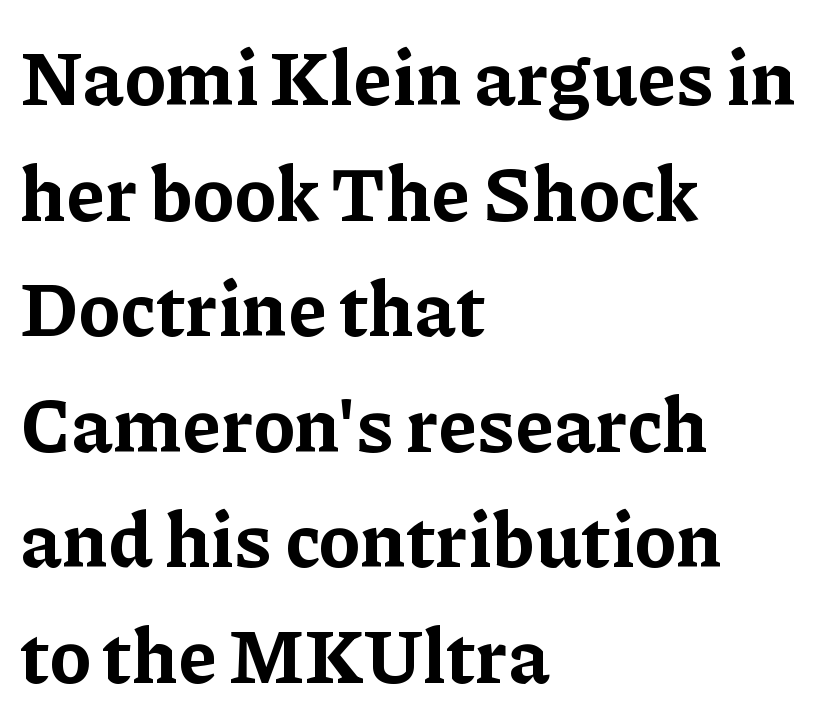
Heavy-handed strokes throughout: this text is bold. What stands out about the letter spacing? Nothing — it is the standard amount. The designer went with a serif here, giving each stem small feet. How would I describe the line gaps? Plain and ordinary. Nobody drew a line under any word here.
